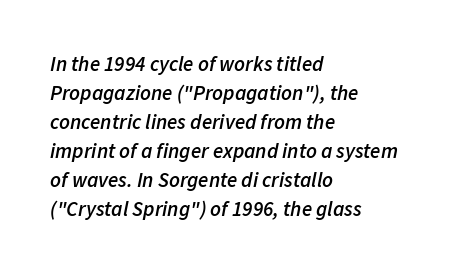
{"italic": "yes", "lean": "right", "slant_degrees": 11, "bold": "semi", "underline": "no", "align": "left", "line_spacing": "normal", "line_spacing_ratio": 1.38, "letter_spacing": "normal", "letter_spacing_em": 0.0, "glyph_px": 21}
